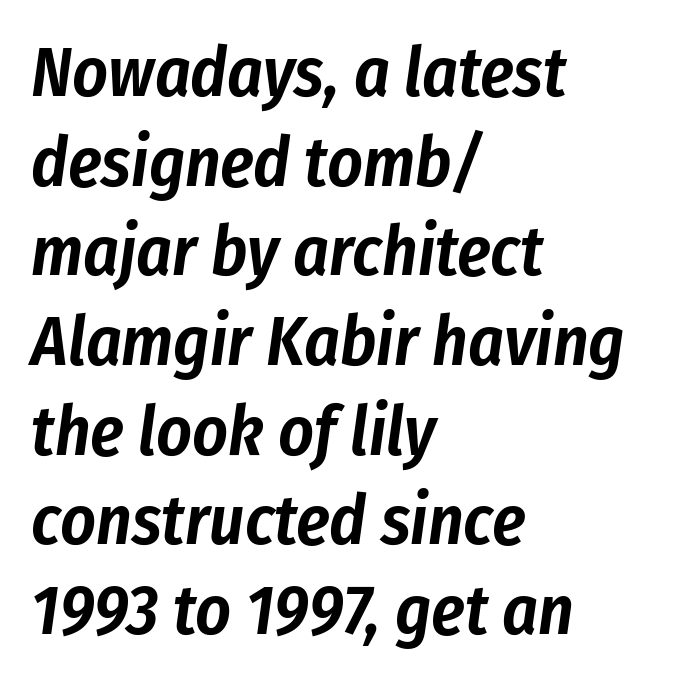
Each new line begins a customary step beneath the previous one. Anything drawn beneath the words? Only blank space. Is this a fixed-width face? No — the glyphs have proportional, varying widths. The line texture is even and compact thanks to regular tracking. The rendering applies a slant to the glyphs.
